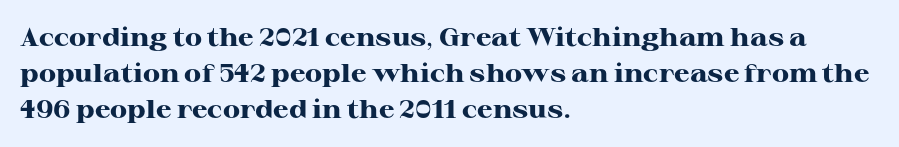
Q: Is the text bold? A: Yes.
Q: Is the text italic (slanted)? A: No, it is upright.
Q: Is the text underlined? A: No.
Q: How is the paragraph aligned? A: Left-aligned.
Q: Is the spacing between letters normal or unusually wide? A: Normal.
Q: Is the spacing between lines tight, normal or loose? A: Normal.
